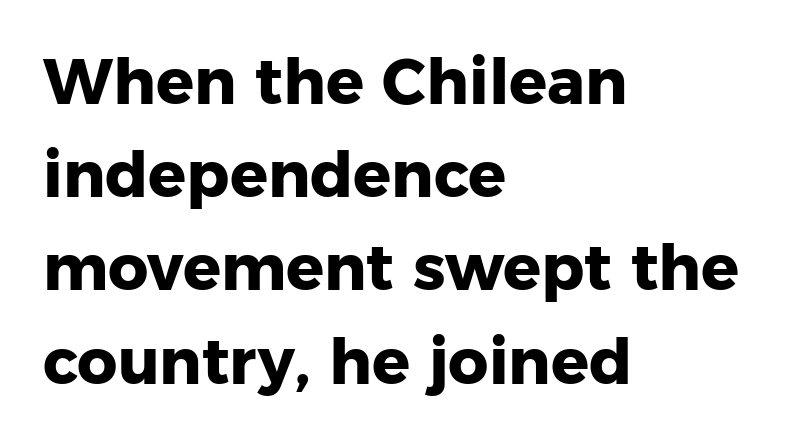
Its strokes are broad and dark, the hallmark of bold type. Look at the bottom of the vertical strokes: they stop flat, with no serifs. Every character sits straight up, as roman type does. There is no visible air inserted between adjacent glyphs.
